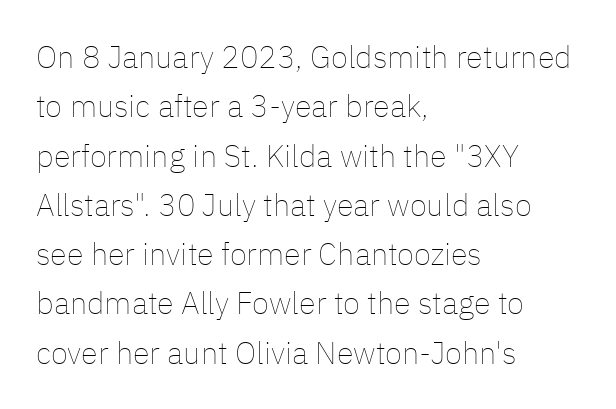
{"italic": "no", "bold": "no", "weight": "thin", "width": "normal", "stroke_contrast": "low", "x_height": "medium", "monospaced": "no", "underline": "no", "align": "left", "line_spacing": "normal", "line_spacing_ratio": 1.59, "letter_spacing": "normal", "letter_spacing_em": 0.0, "glyph_px": 31}
